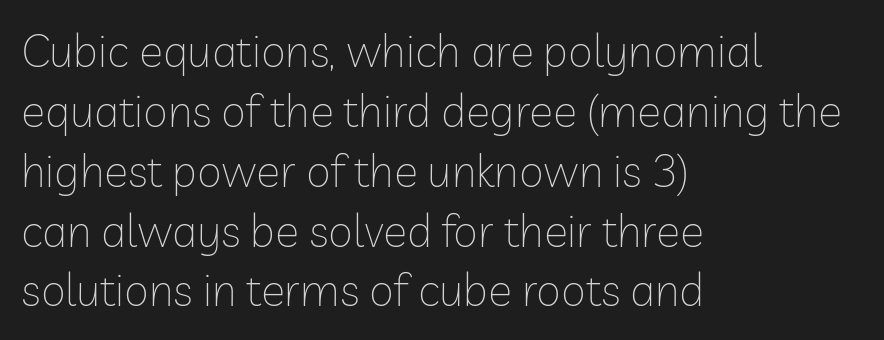
{"serif": "no", "italic": "no", "bold": "no", "weight": "thin", "width": "normal", "stroke_contrast": "low", "x_height": "medium", "monospaced": "no", "underline": "no", "align": "left", "line_spacing": "normal", "line_spacing_ratio": 1.33, "letter_spacing": "normal", "letter_spacing_em": 0.0, "glyph_px": 45}
